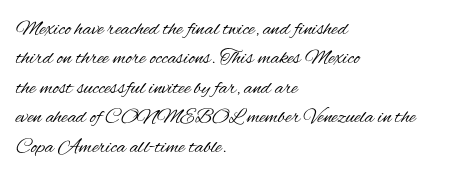
A clean baseline with only descenders dipping below it. Honestly, the row spacing looks completely unremarkable. Is this a heavy cut? Hardly; it is regular or lighter.
